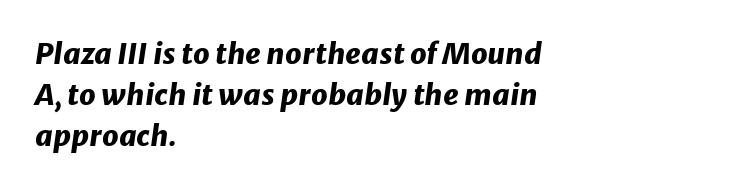
Q: Is the text bold? A: Yes.
Q: Is the text italic (slanted)? A: Yes, it leans right by about 8 degrees.
Q: Is the text underlined? A: No.
Q: How is the paragraph aligned? A: Left-aligned.
Q: Is the spacing between letters normal or unusually wide? A: Normal.
Q: Is the spacing between lines tight, normal or loose? A: Normal.
Q: Width (condensed, normal, or wide)? A: Normal.
Q: Stroke contrast? A: Low.
Q: x-height? A: Medium.
Q: Monospaced? A: No.
